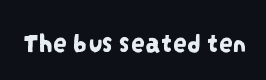
The image shows 28 px condensed sans-serif type; set normal letter spacing, not underlined; low stroke contrast and a large x-height.
